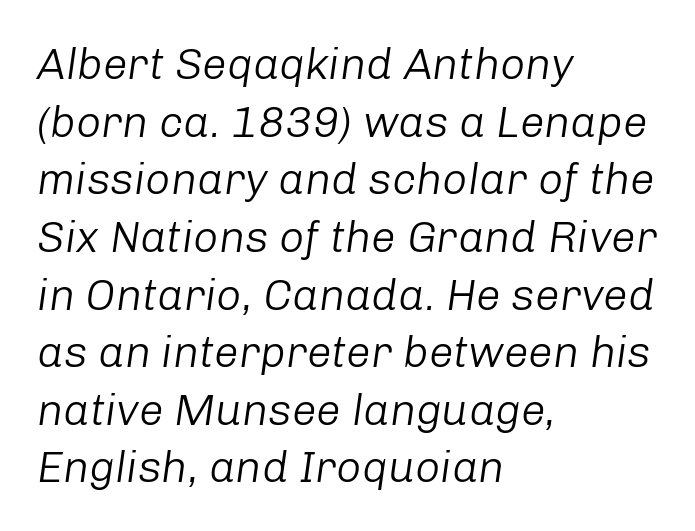
Regarding leading, the lines here are spaced in the standard way. The passage is arranged the way most books set body copy — flush left. Plain, unruled lines of type. Spacing verdict: proportional, widths tailored to each character.
